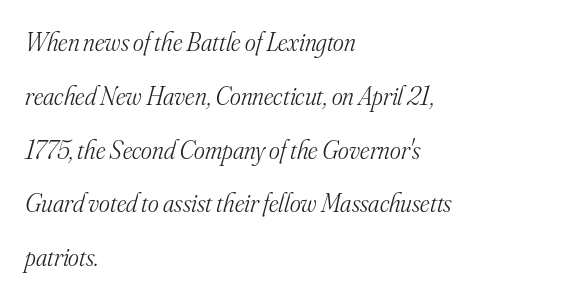
{"italic": "yes", "lean": "right", "slant_degrees": 16, "bold": "no", "underline": "no", "align": "left", "line_spacing": "loose", "line_spacing_ratio": 2.07, "letter_spacing": "normal", "letter_spacing_em": 0.0, "glyph_px": 26}
